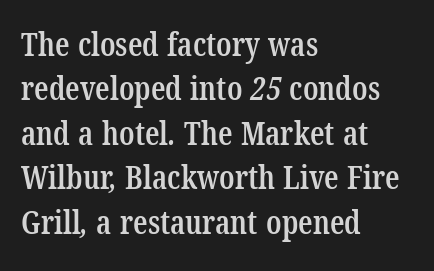
The image shows 32 px semibold, condensed serif type; set left-aligned, normal line spacing (1.39x), normal letter spacing, not underlined; low stroke contrast and a medium x-height.
